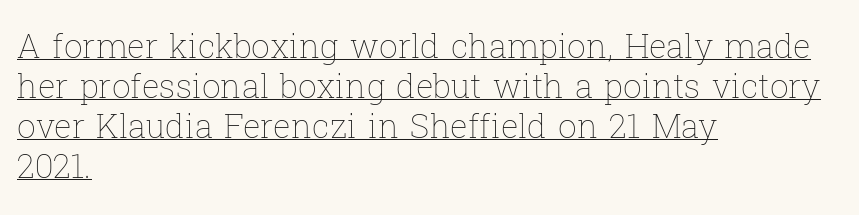
The typesetter chose a ragged-right arrangement here. The face used here is proportionally spaced, like ordinary book or web type. In terms of letterspacing, this is plain default setting. Posture: vertical. Honestly, the underline is the first thing you notice here.
